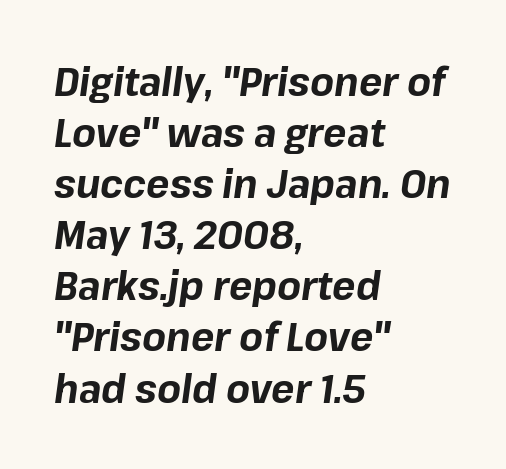
{"italic": "yes", "lean": "right", "slant_degrees": 8, "bold": "yes", "weight": "bold", "width": "normal", "stroke_contrast": "low", "x_height": "medium", "monospaced": "no", "underline": "no", "align": "left", "line_spacing": "normal", "line_spacing_ratio": 1.31, "letter_spacing": "normal", "letter_spacing_em": 0.0, "glyph_px": 39}
